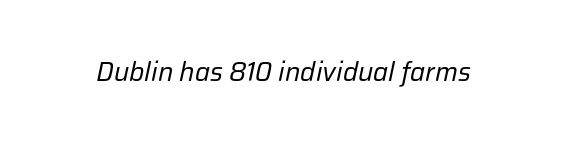
Anything drawn beneath the words? Only blank space. The text carries the slant typical of an italic or oblique font. On a weight scale, this lands at 450 or below. Observe the ordinary spacing: letters are neighbours, not strangers.
